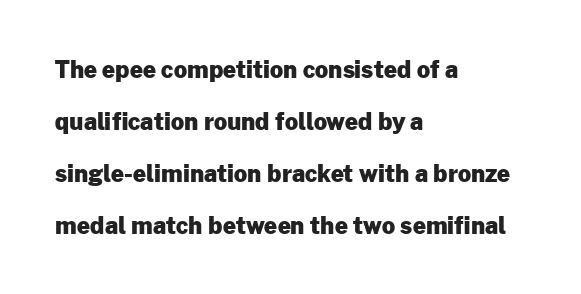
{"italic": "no", "bold": "yes", "underline": "no", "align": "left", "line_spacing": "loose", "line_spacing_ratio": 2.26, "letter_spacing": "normal", "letter_spacing_em": 0.0, "glyph_px": 23}
